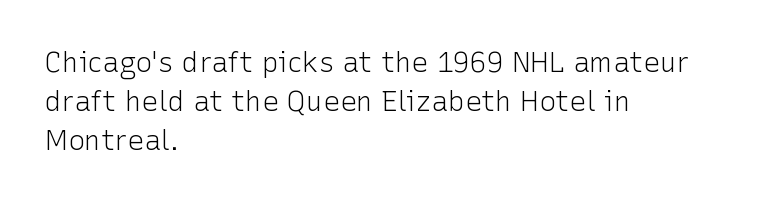
{"serif": "no", "italic": "no", "bold": "no", "weight": "light", "width": "normal", "stroke_contrast": "low", "x_height": "medium", "monospaced": "no", "underline": "no", "align": "left", "line_spacing": "normal", "line_spacing_ratio": 1.39, "letter_spacing": "normal", "letter_spacing_em": 0.0, "glyph_px": 28}
